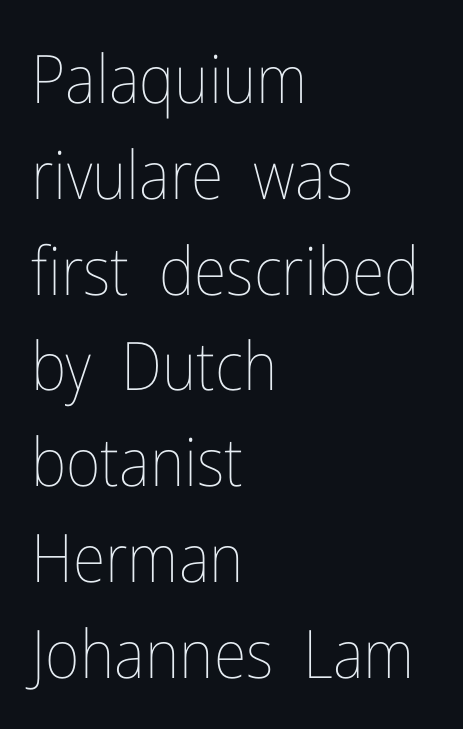
The image shows 67 px thin, condensed type, upright; set left-aligned, normal line spacing (1.43x), normal letter spacing, not underlined; low stroke contrast and a medium x-height.
